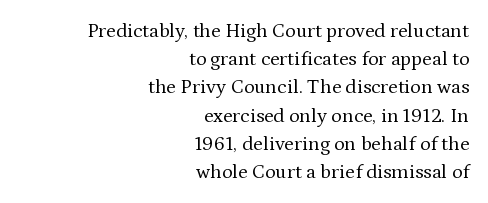
{"italic": "no", "bold": "no", "underline": "no", "align": "right", "line_spacing": "normal", "line_spacing_ratio": 1.41, "letter_spacing": "normal", "letter_spacing_em": 0.0, "glyph_px": 20}
